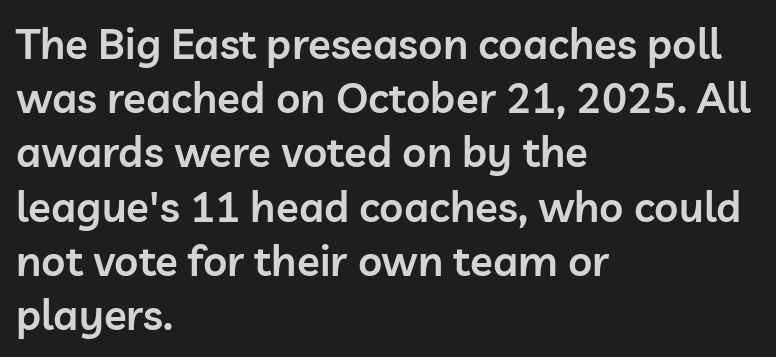
Whoever set this chose a conventional vertical rhythm. Check under the words: just untouched page. Typographically, this falls in the sans-serif category. Italic? Not at all — the glyphs are vertical.
